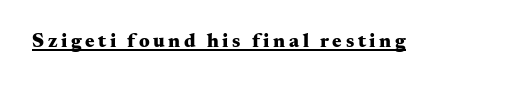
The image shows 20 px bold type, upright; set underlined.
